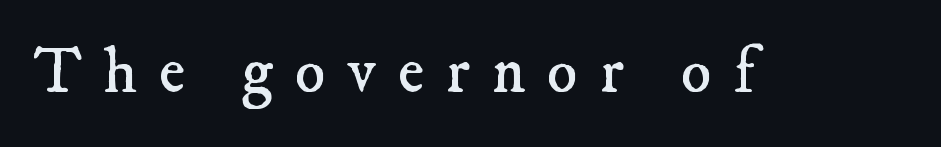
The image shows 64 px regular-weight serif type; set unusually wide letter spacing (+0.34 em), not underlined; low stroke contrast and a small x-height.
